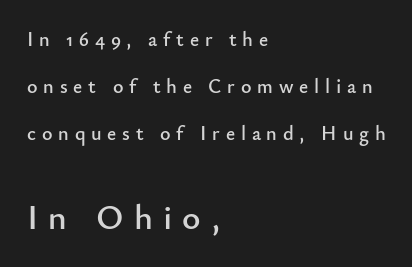
Look at the tracking — it's clearly loosened, letters drifting apart. Note the varied advance widths — an 'i' is clearly narrower than an 'm'. The space between consecutive lines is lavish. The lower block of text is set noticeably larger than the block above it.
